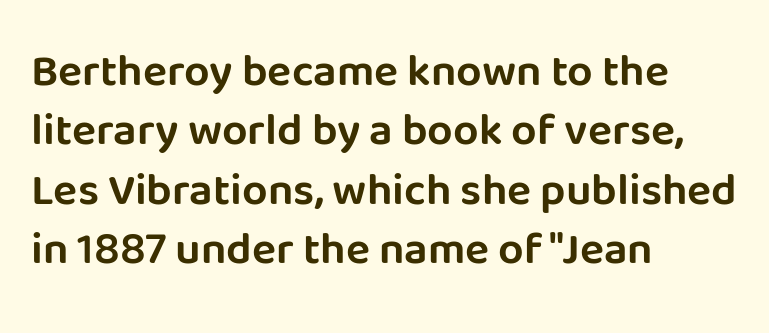
The image shows 45 px sans-serif type, upright; set left-aligned, normal line spacing (1.32x), normal letter spacing, not underlined; low stroke contrast and a large x-height.
